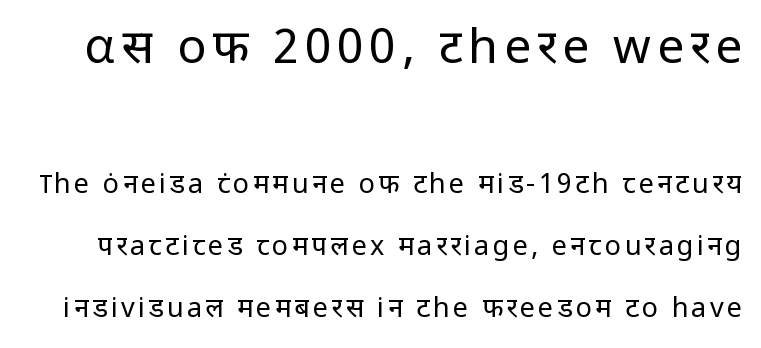
Q: Is the text bold? A: No.
Q: Is the text italic (slanted)? A: No, it is upright.
Q: Is the typeface a serif or a sans-serif typeface? A: Sans-serif.
Q: Is the text underlined? A: No.
Q: Is the spacing between lines tight, normal or loose? A: Loose.
Q: Which block of text is set in a larger size, the first (top) or the second (bottom)? A: The first (top) one.
Q: Width (condensed, normal, or wide)? A: Normal.
Q: Stroke contrast? A: Low.
Q: x-height? A: Medium.
Q: Monospaced? A: No.
